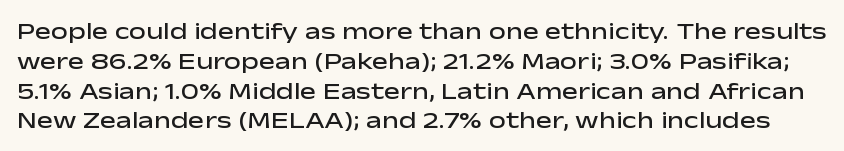
{"italic": "no", "bold": "semi", "underline": "no", "line_spacing_ratio": 1.24, "letter_spacing": "normal", "letter_spacing_em": 0.0, "glyph_px": 24}
